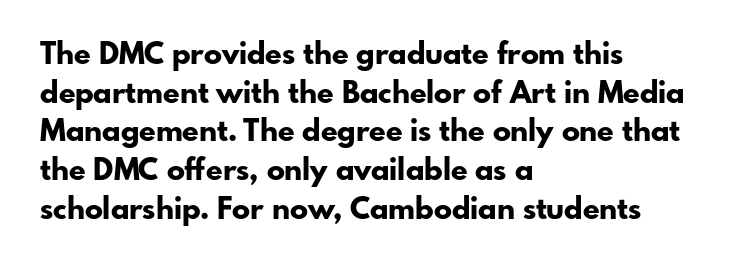
{"serif": "no", "italic": "no", "bold": "yes", "weight": "bold", "width": "normal", "stroke_contrast": "low", "x_height": "small", "monospaced": "no", "underline": "no", "align": "left", "line_spacing": "normal", "line_spacing_ratio": 1.29, "letter_spacing": "normal", "letter_spacing_em": 0.0, "glyph_px": 30}
